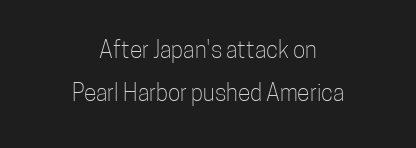
{"italic": "no", "bold": "no", "underline": "no", "align": "center", "line_spacing_ratio": 1.87, "letter_spacing": "normal", "letter_spacing_em": 0.0, "glyph_px": 23}
